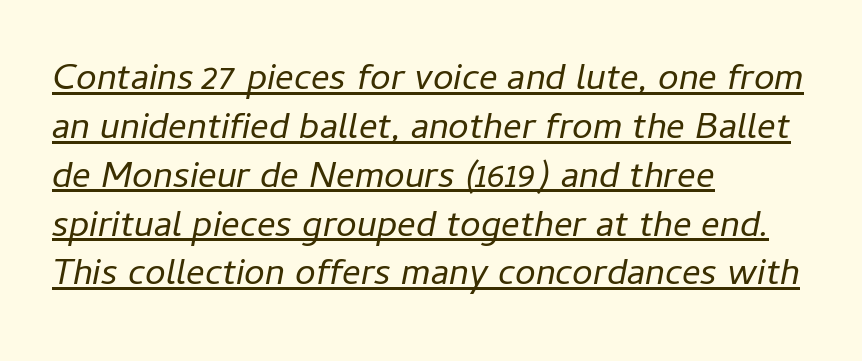
{"italic": "yes", "lean": "right", "slant_degrees": 11, "bold": "no", "weight": "regular", "width": "normal", "stroke_contrast": "low", "x_height": "medium", "monospaced": "no", "underline": "yes", "align": "left", "line_spacing": "normal", "line_spacing_ratio": 1.32, "letter_spacing": "normal", "letter_spacing_em": 0.0, "glyph_px": 37}
